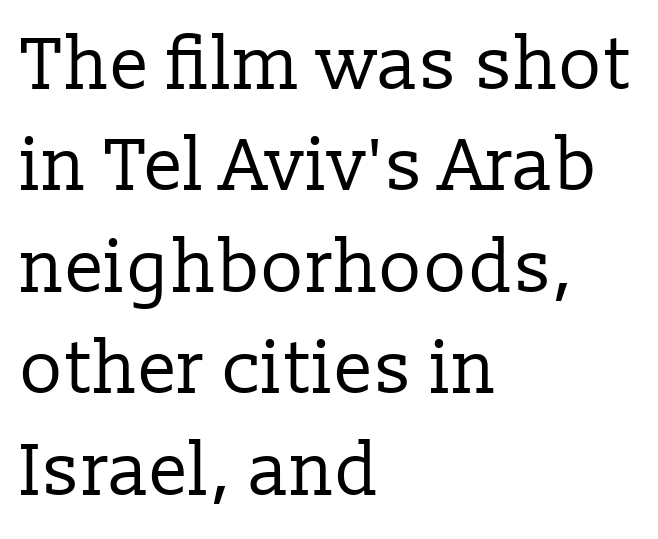
The image shows 73 px regular-weight serif type, upright; set left-aligned, normal line spacing (1.39x), normal letter spacing, not underlined; low stroke contrast and a medium x-height.
